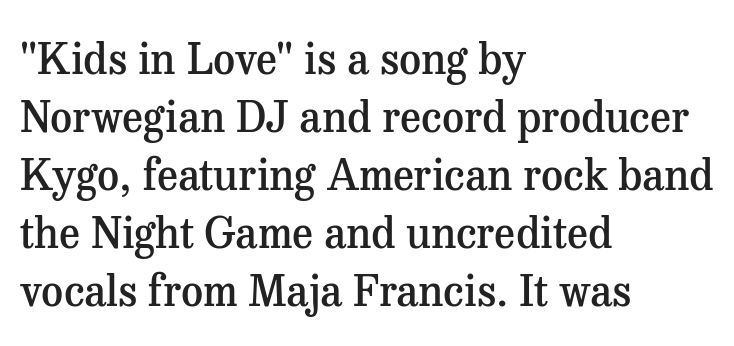
Q: Is the text bold? A: Semi-bold.
Q: Is the text italic (slanted)? A: No, it is upright.
Q: Is the typeface a serif or a sans-serif typeface? A: Serif.
Q: Is the text underlined? A: No.
Q: How is the paragraph aligned? A: Left-aligned.
Q: Is the spacing between letters normal or unusually wide? A: Normal.
Q: Is the spacing between lines tight, normal or loose? A: Normal.
Q: Width (condensed, normal, or wide)? A: Normal.
Q: Stroke contrast? A: Medium.
Q: x-height? A: Medium.
Q: Monospaced? A: No.
